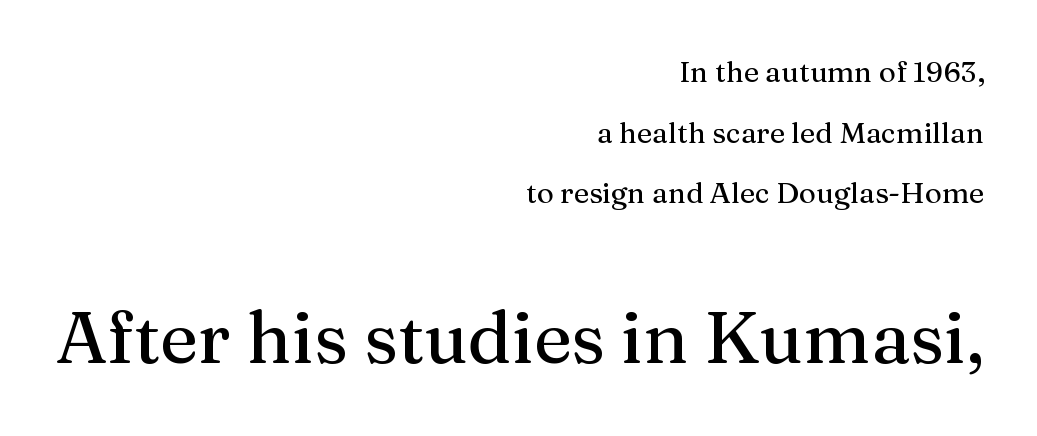
The image shows 72 px serif type, upright; set right-aligned, loose line spacing (2.09x), normal letter spacing, not underlined; the second (bottom) block is 2.48x larger; medium stroke contrast and a medium x-height.
